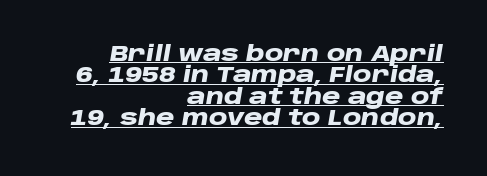
The line-height multiplier appears low, near solid setting. I'd describe the lettering as bold — thick and assertive. The lettering tilts uniformly, giving the passage an italic look. Letter spacing: default.
